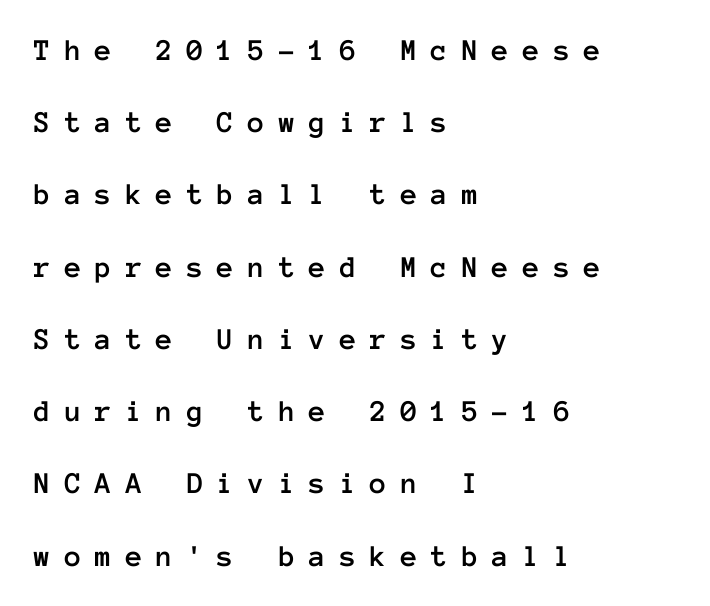
The image shows 31 px text type, upright, monospaced; set left-aligned, loose line spacing (2.33x), unusually wide letter spacing (+0.44 em), not underlined; low stroke contrast and a medium x-height.
